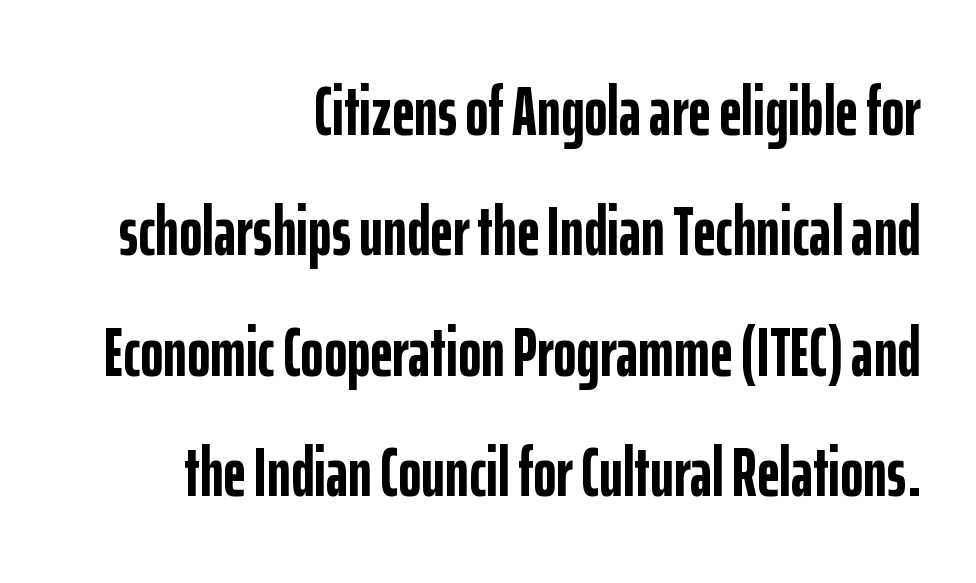
The image shows 70 px semibold, condensed sans-serif type, upright; set right-aligned, line spacing 1.72x, normal letter spacing, not underlined; low stroke contrast and a medium x-height.
